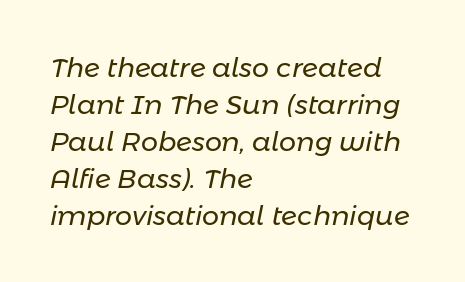
{"italic": "yes", "lean": "right", "slant_degrees": 11, "bold": "no", "underline": "no", "align": "left", "line_spacing": "normal", "line_spacing_ratio": 1.37, "letter_spacing": "normal", "letter_spacing_em": 0.0, "glyph_px": 27}
